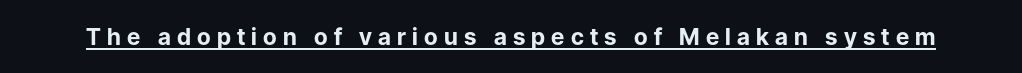
The image shows 23 px bold type, upright; set unusually wide letter spacing (+0.27 em), underlined.
